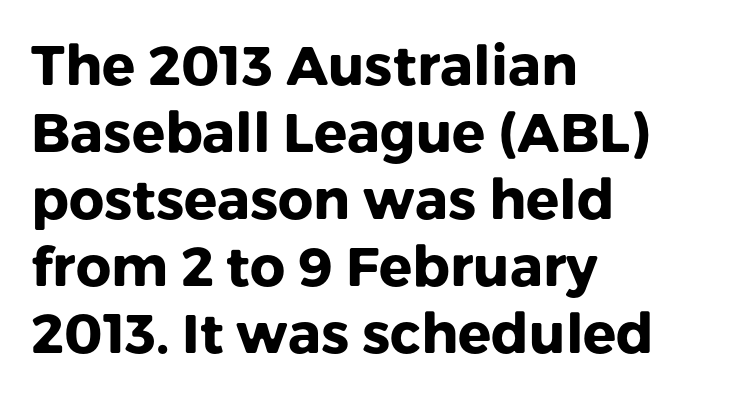
{"serif": "no", "italic": "no", "bold": "yes", "weight": "heavy", "width": "normal", "stroke_contrast": "low", "x_height": "medium", "monospaced": "no", "underline": "no", "align": "left", "line_spacing_ratio": 1.22, "letter_spacing": "normal", "letter_spacing_em": 0.0, "glyph_px": 55}
